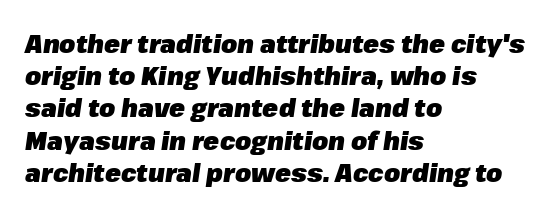
The horizontal fit of the characters is conventional and even. In CSS terms this would be text-align: left. The string is rendered with underlining switched off. Characters are canted at an angle relative to the baseline's perpendicular. Does the weight exceed regular? Yes, all the way to bold.
